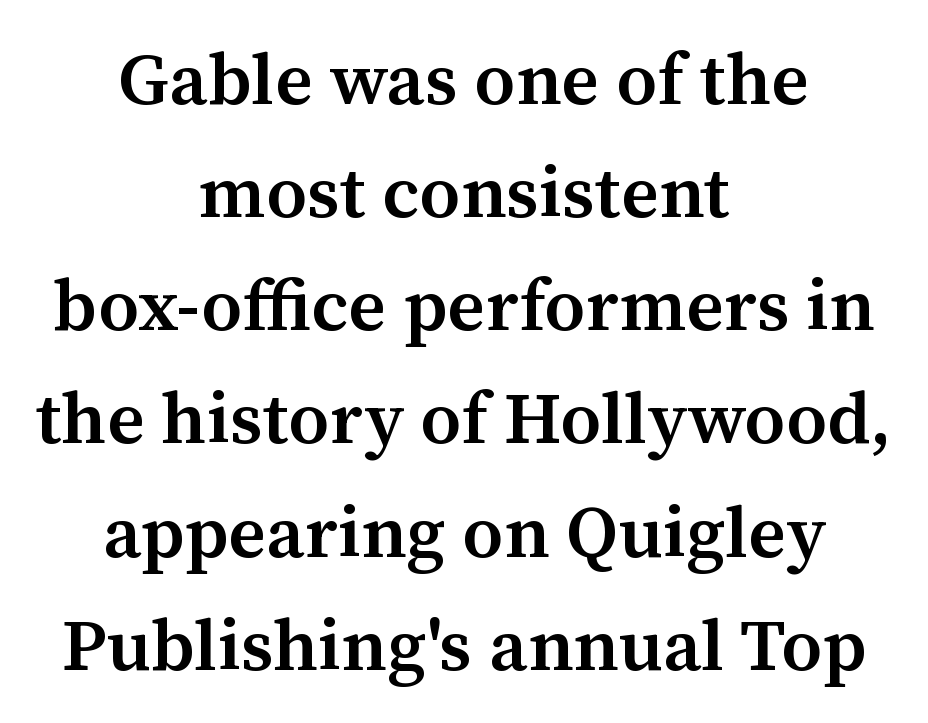
Horizontally, the lines are justified to the midpoint only. The designer went with a serif here, giving each stem small feet. The designer left line spacing at the default. The string is rendered with underlining switched off. A typesetter would mark this as roman, not italic.
